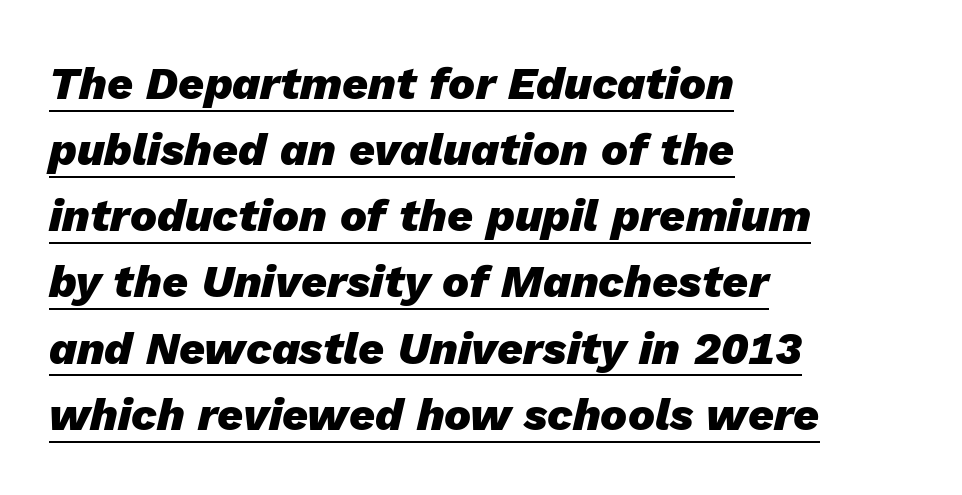
Q: Is the text bold? A: Yes.
Q: Is the text italic (slanted)? A: Yes, it leans right by about 13 degrees.
Q: Is the text underlined? A: Yes.
Q: How is the paragraph aligned? A: Left-aligned.
Q: Is the spacing between letters normal or unusually wide? A: Normal.
Q: Is the spacing between lines tight, normal or loose? A: Normal.
Q: Width (condensed, normal, or wide)? A: Normal.
Q: Stroke contrast? A: Low.
Q: x-height? A: Medium.
Q: Monospaced? A: No.
